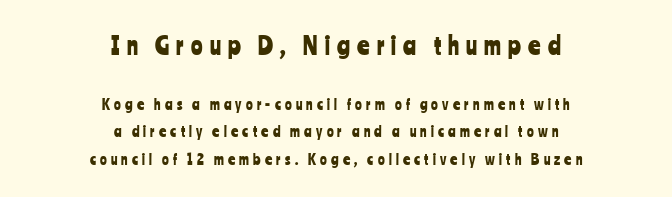
The image shows 24 px text type, upright; set centered, loose line spacing (1.95x), unusually wide letter spacing (+0.3 em), not underlined; the first (top) block is 1.71x larger.
